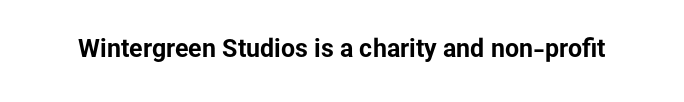
Q: Is the text bold? A: Yes.
Q: Is the text italic (slanted)? A: No, it is upright.
Q: Is the text underlined? A: No.
Q: Is the spacing between letters normal or unusually wide? A: Normal.
